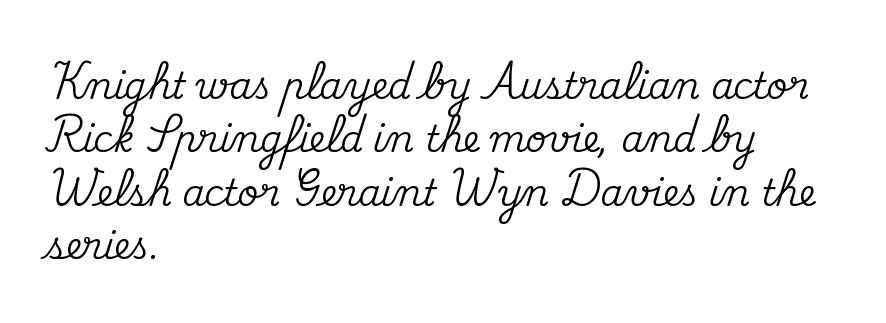
Bare-footed words on every line. Compared with a centered layout, this one pins lines to the left instead. These lines are rendered in a variable-pitch font. No extra tracking has been applied to these lines.
